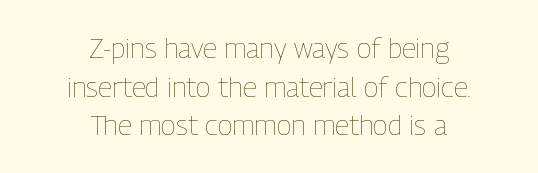
The image shows 28 px thin, condensed type, upright; set centered, normal line spacing (1.38x), normal letter spacing, not underlined; low stroke contrast and a medium x-height.
